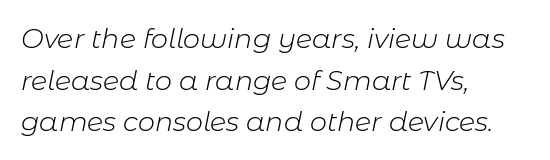
{"italic": "yes", "lean": "right", "slant_degrees": 11, "bold": "no", "underline": "no", "align": "left", "line_spacing": "normal", "line_spacing_ratio": 1.54, "letter_spacing": "normal", "letter_spacing_em": 0.0, "glyph_px": 27}
